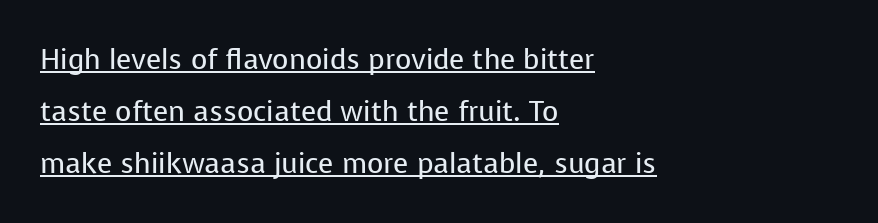
{"serif": "no", "italic": "no", "bold": "no", "weight": "regular", "width": "normal", "stroke_contrast": "low", "x_height": "medium", "monospaced": "no", "underline": "yes", "align": "left", "line_spacing_ratio": 1.85, "letter_spacing": "normal", "letter_spacing_em": 0.0, "glyph_px": 28}
